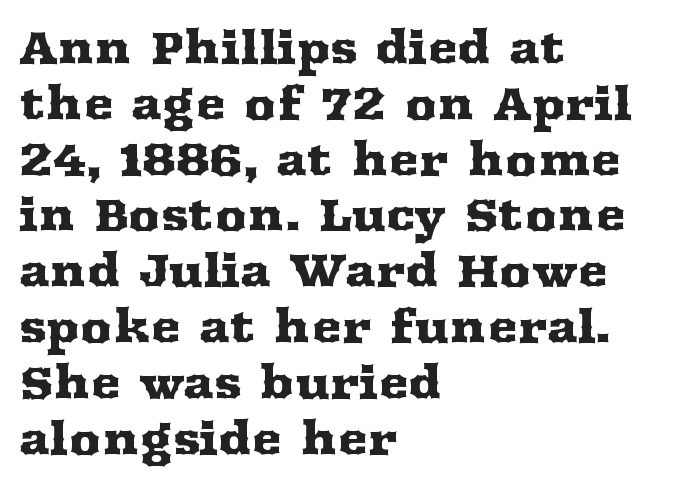
The image shows 45 px wide serif type, upright; set left-aligned, line spacing 1.24x, normal letter spacing, not underlined; medium stroke contrast and a medium x-height.
